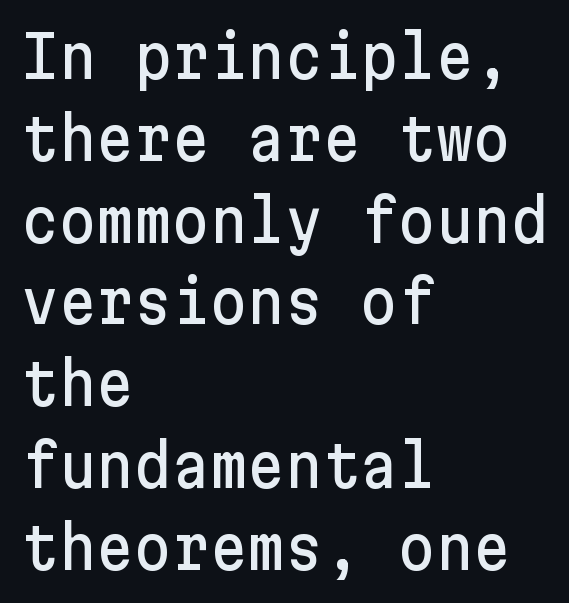
{"serif": "no", "italic": "no", "width": "normal", "stroke_contrast": "low", "x_height": "medium", "underline": "no", "align": "left", "line_spacing": "normal", "line_spacing_ratio": 1.41, "letter_spacing": "normal", "letter_spacing_em": 0.0, "glyph_px": 58}
